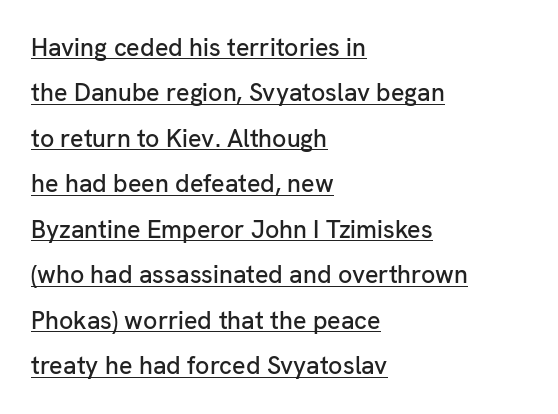
All the whitespace from short lines collects on the right. The lettering stays uniformly vertical, giving the passage a roman look. A typographer would call this underscored text. Students, note that the glyphs here touch the page at normal intervals.
